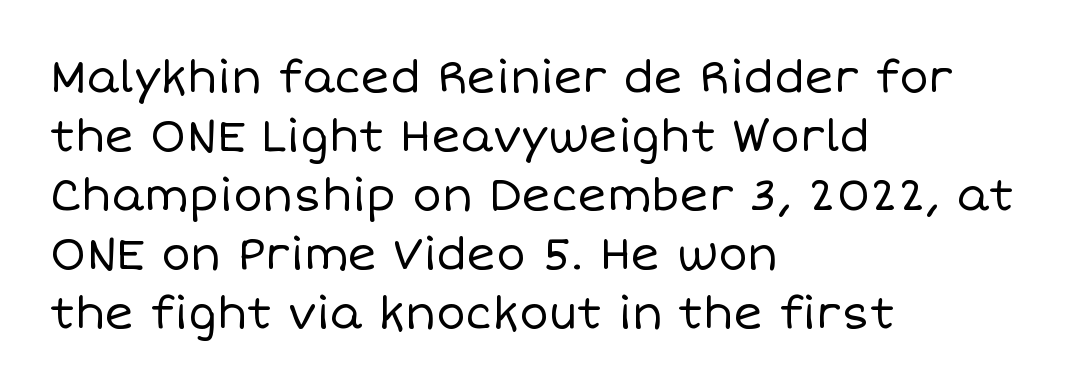
{"italic": "no", "bold": "no", "weight": "regular", "width": "normal", "stroke_contrast": "low", "x_height": "large", "monospaced": "no", "underline": "no", "align": "left", "line_spacing": "normal", "line_spacing_ratio": 1.34, "letter_spacing": "normal", "letter_spacing_em": 0.0, "glyph_px": 44}
